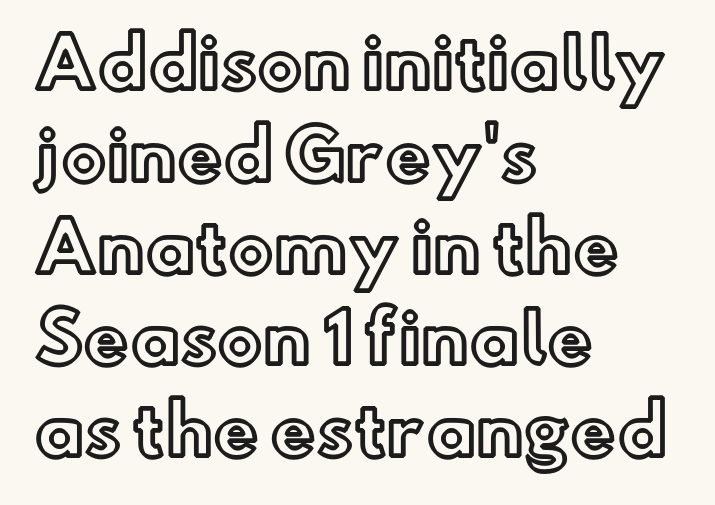
Does the lettering tilt? It doesn't — this is upright. These lines keep a tight, regular rhythm from letter to letter. These lines sit exactly where default settings would place them. The gap between lines stays unmarked. Spacing verdict: proportional, widths tailored to each character.
